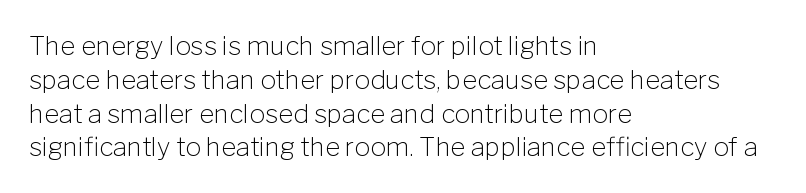
The image shows 26 px text type, upright; set left-aligned, normal line spacing (1.3x), normal letter spacing, not underlined.
